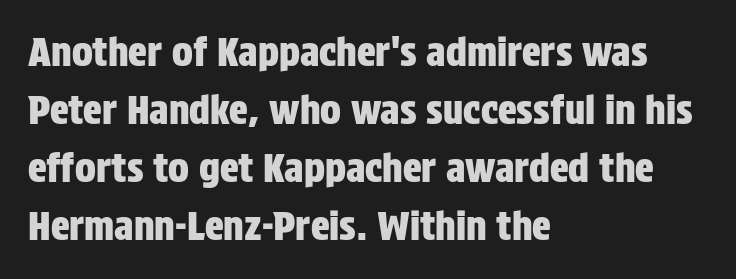
The strip under each line holds only bare page. Notice how the stems are strictly vertical — no italics here. This block has exactly the height ordinary leading produces. Compared with a centered layout, this one pins lines to the left instead.
